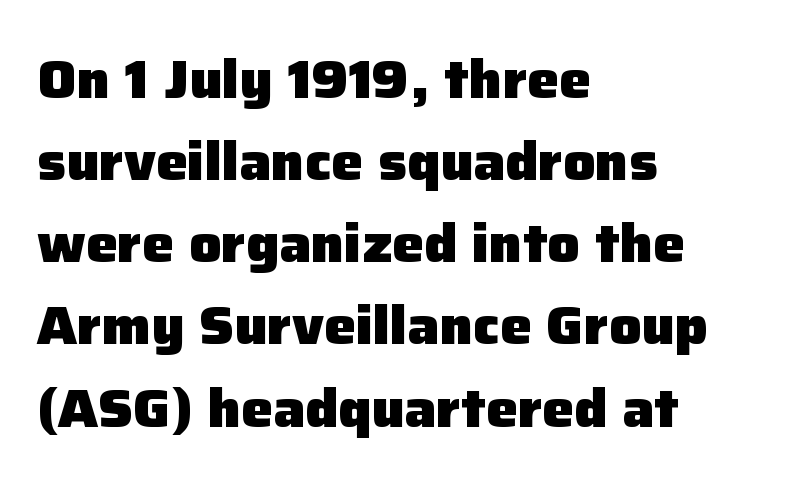
Q: Is the text bold? A: Yes.
Q: Is the text italic (slanted)? A: No, it is upright.
Q: Is the typeface a serif or a sans-serif typeface? A: Sans-serif.
Q: Is the text underlined? A: No.
Q: How is the paragraph aligned? A: Left-aligned.
Q: Is the spacing between letters normal or unusually wide? A: Normal.
Q: Is the spacing between lines tight, normal or loose? A: Normal.
Q: Width (condensed, normal, or wide)? A: Normal.
Q: Stroke contrast? A: Low.
Q: x-height? A: Medium.
Q: Monospaced? A: No.
